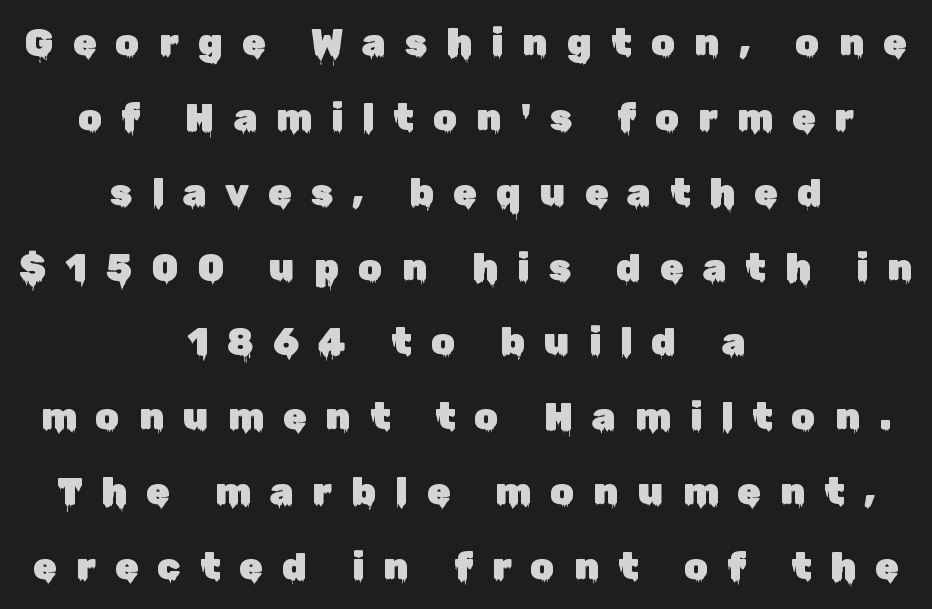
The image shows 38 px sans-serif type, upright; set centered, loose line spacing (1.97x), unusually wide letter spacing (+0.5 em), not underlined; low stroke contrast and a medium x-height.
